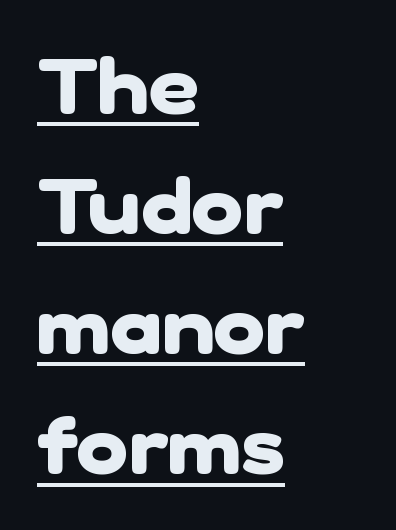
The face used here is a sans, in the tradition of grotesques and geometrics. The face used here is rendered with its standard letterfit. A typesetter would call this proportional, since set widths differ per character. Plenty of ink on the page — the face is bold. This is underlined copy, the kind a proofreader might mark for attention. Normally led — the rows are evenly, conventionally spaced.
